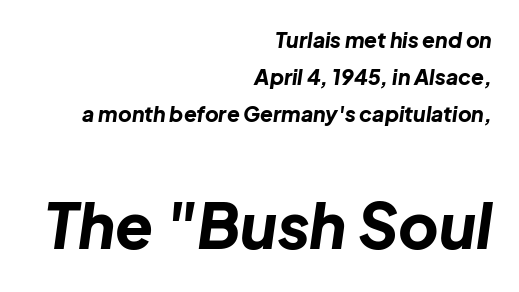
Default kerning and tracking; the words read as compact shapes. If you squint, the bottom block still reads clearly — it's the larger of the two. Letters rest on an invisible, unmarked baseline. Varying glyph widths throughout — classic text-font behaviour.
